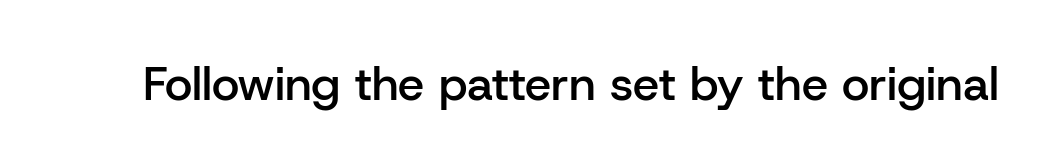
The space beneath each line is pristine and unruled. In terms of weight, the rendering is demibold, just under bold. Words appear dense and cohesive because spacing is normal. Serif or sans? Sans — the stroke terminals are bare. Character widths vary here, with narrow letters taking less room than wide ones.
